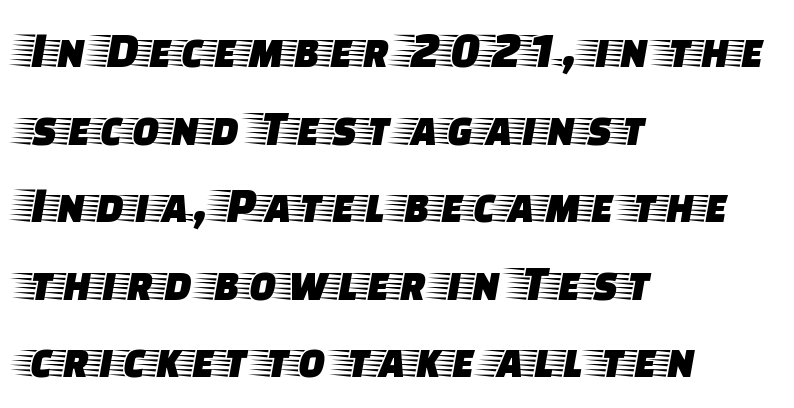
{"serif": "yes", "width": "wide", "stroke_contrast": "low", "x_height": "large", "monospaced": "no", "underline": "no", "align": "left", "line_spacing": "normal", "line_spacing_ratio": 1.52, "letter_spacing": "normal", "letter_spacing_em": 0.0, "glyph_px": 51}
